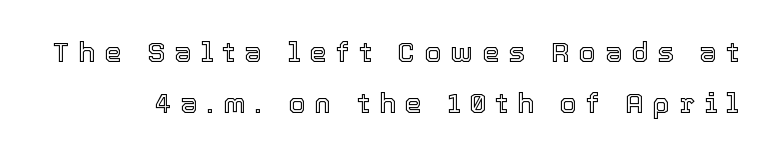
Q: Is the text italic (slanted)? A: No, it is upright.
Q: Is the text underlined? A: No.
Q: Is the spacing between letters normal or unusually wide? A: Unusually wide.
Q: Width (condensed, normal, or wide)? A: Normal.
Q: x-height? A: Medium.
Q: Monospaced? A: No.
